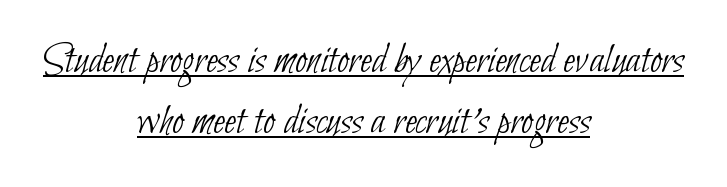
The image shows 43 px thin, condensed sans-serif type; set centered, normal line spacing (1.42x), normal letter spacing, underlined; low stroke contrast and a small x-height.
